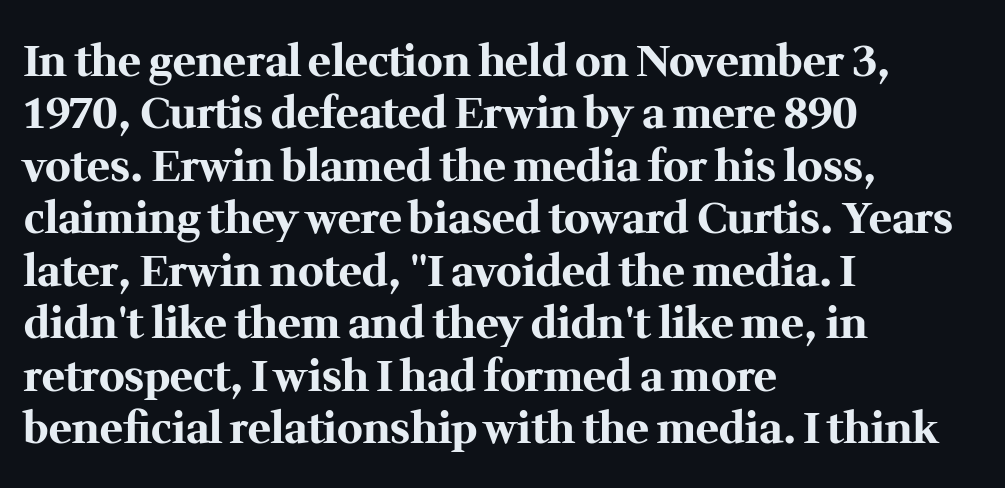
Look at the tracking — it's just the regular setting, nothing added. Do the characters align in a grid? No, the font is proportional. Compared with a centered layout, this one pins lines to the left instead. Every letter is thick-stroked: bold, no question. The letters stand upright; this is a roman face.
